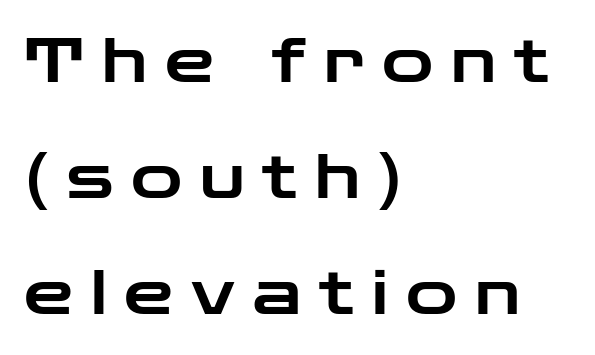
{"serif": "no", "italic": "no", "width": "wide", "stroke_contrast": "low", "x_height": "medium", "monospaced": "no", "underline": "no", "align": "left", "line_spacing_ratio": 1.87, "letter_spacing": "wide", "letter_spacing_em": 0.29, "glyph_px": 62}
